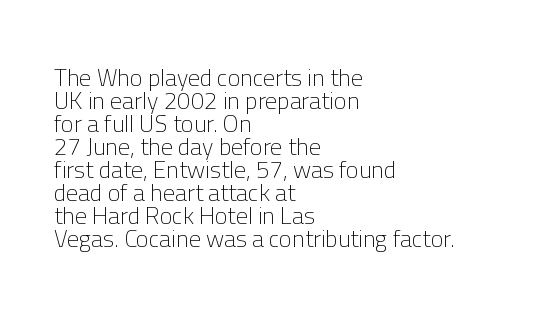
{"italic": "no", "bold": "no", "underline": "no", "align": "left", "line_spacing": "tight", "line_spacing_ratio": 0.96, "letter_spacing": "normal", "letter_spacing_em": 0.0, "glyph_px": 24}
